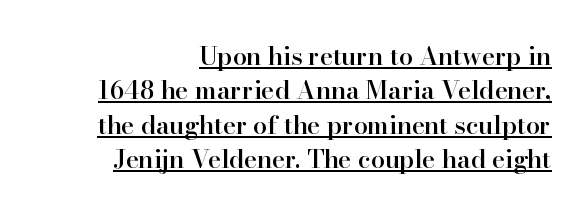
{"italic": "no", "bold": "semi", "underline": "yes", "align": "right", "line_spacing": "normal", "line_spacing_ratio": 1.38, "letter_spacing": "normal", "letter_spacing_em": 0.0, "glyph_px": 25}
